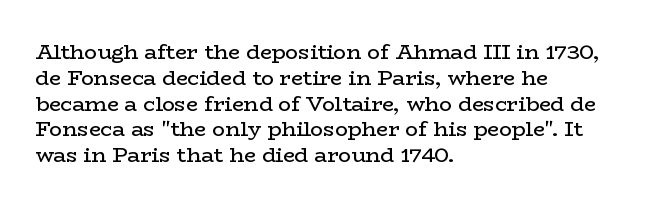
Q: Is the text bold? A: No.
Q: Is the text italic (slanted)? A: No, it is upright.
Q: Is the text underlined? A: No.
Q: How is the paragraph aligned? A: Left-aligned.
Q: Is the spacing between letters normal or unusually wide? A: Normal.
